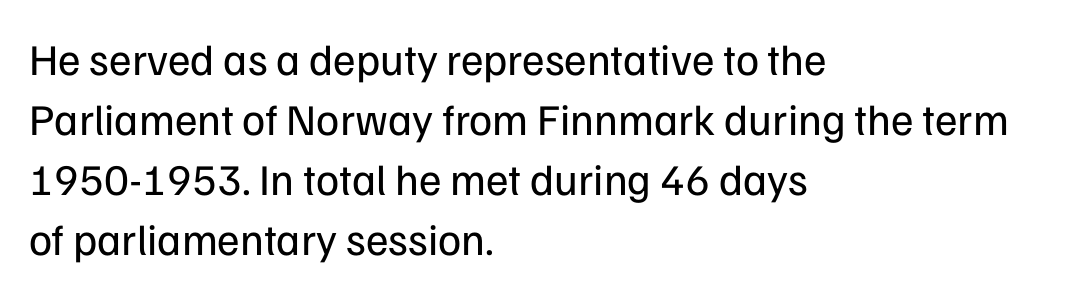
The image shows 44 px regular-weight sans-serif type, upright; set left-aligned, normal line spacing (1.36x), normal letter spacing, not underlined; low stroke contrast and a medium x-height.
